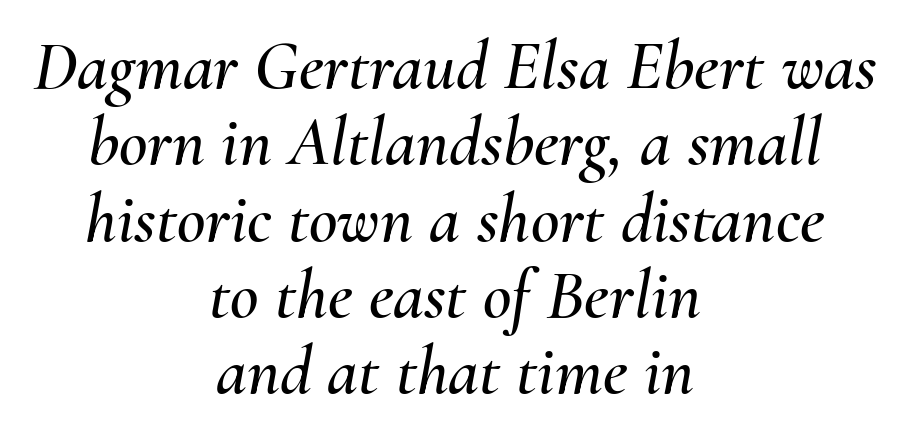
Glance below the letters and you will spot only blank space. Varying glyph widths throughout — classic text-font behaviour. What's the leading like? Squeezed, with rows nearly overlapping. The typesetter chose a symmetrical, centered arrangement here. The face used here is rendered with its standard letterfit.
